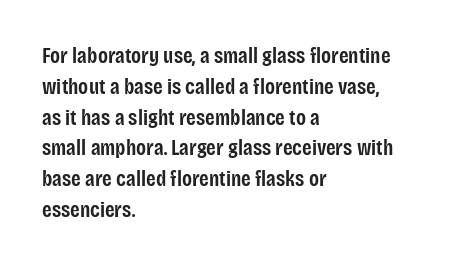
The image shows 22 px text type, upright; set left-aligned, normal line spacing (1.4x), normal letter spacing, not underlined.
